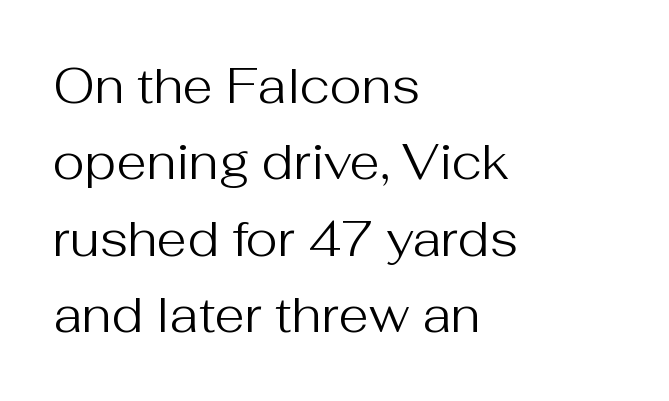
Q: Is the text bold? A: No.
Q: Is the text italic (slanted)? A: No, it is upright.
Q: Is the typeface a serif or a sans-serif typeface? A: Sans-serif.
Q: Is the text underlined? A: No.
Q: How is the paragraph aligned? A: Left-aligned.
Q: Is the spacing between letters normal or unusually wide? A: Normal.
Q: Is the spacing between lines tight, normal or loose? A: Normal.
Q: Width (condensed, normal, or wide)? A: Normal.
Q: Stroke contrast? A: Medium.
Q: x-height? A: Medium.
Q: Monospaced? A: No.
